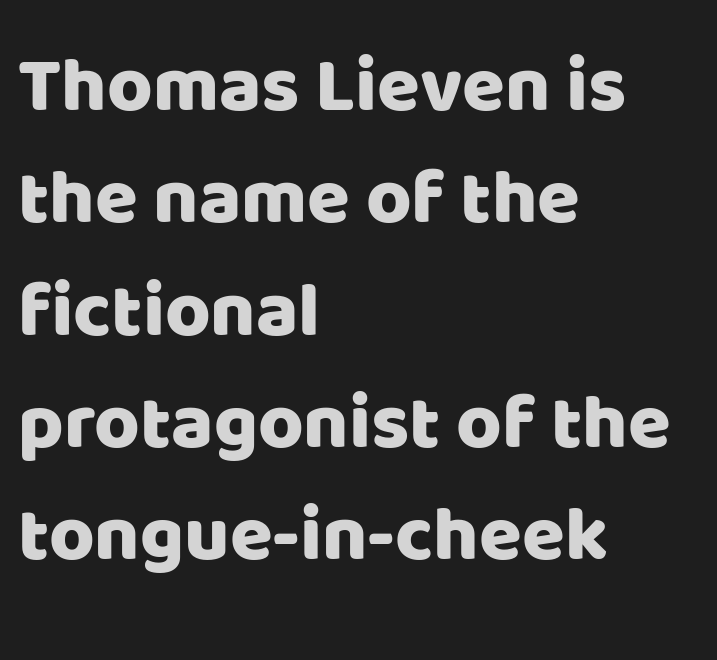
{"serif": "no", "italic": "no", "width": "normal", "stroke_contrast": "low", "x_height": "large", "monospaced": "no", "underline": "no", "align": "left", "line_spacing": "normal", "line_spacing_ratio": 1.44, "letter_spacing": "normal", "letter_spacing_em": 0.0, "glyph_px": 78}
